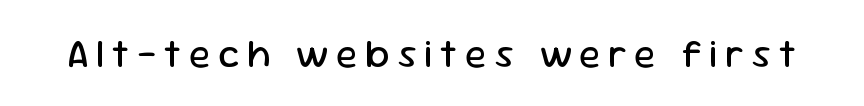
Q: Is the text bold? A: No.
Q: Is the text italic (slanted)? A: No, it is upright.
Q: Is the typeface a serif or a sans-serif typeface? A: Sans-serif.
Q: Is the text underlined? A: No.
Q: Width (condensed, normal, or wide)? A: Normal.
Q: Stroke contrast? A: Low.
Q: x-height? A: Medium.
Q: Monospaced? A: No.
